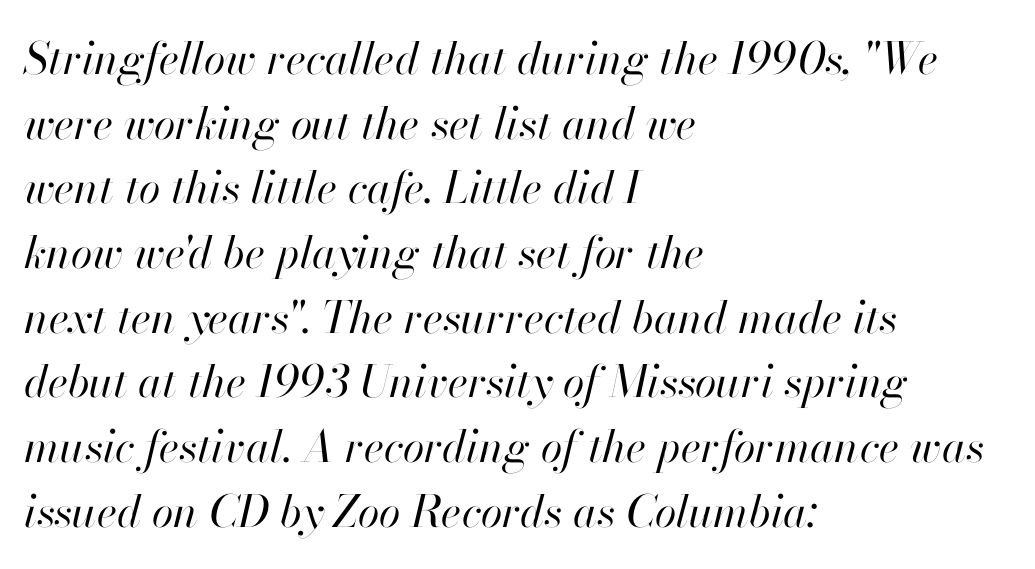
{"italic": "yes", "lean": "right", "slant_degrees": 13, "bold": "no", "weight": "regular", "width": "normal", "stroke_contrast": "high", "x_height": "small", "monospaced": "no", "underline": "no", "align": "left", "line_spacing": "normal", "line_spacing_ratio": 1.47, "letter_spacing": "normal", "letter_spacing_em": 0.0, "glyph_px": 44}
